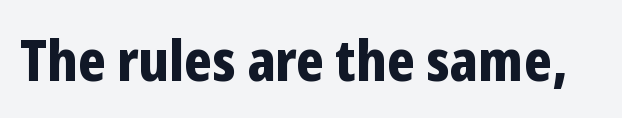
Q: Is the text bold? A: Yes.
Q: Is the text italic (slanted)? A: No, it is upright.
Q: Is the typeface a serif or a sans-serif typeface? A: Sans-serif.
Q: Is the text underlined? A: No.
Q: Is the spacing between letters normal or unusually wide? A: Normal.
Q: Width (condensed, normal, or wide)? A: Condensed.
Q: Stroke contrast? A: Low.
Q: x-height? A: Medium.
Q: Monospaced? A: No.
